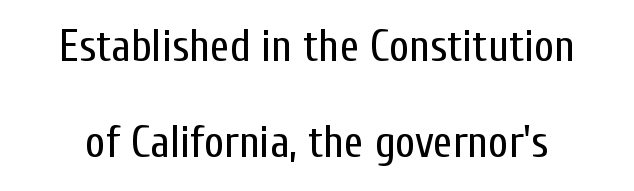
The image shows 44 px regular-weight, condensed sans-serif type, upright; set loose line spacing (2.19x), normal letter spacing, not underlined; low stroke contrast and a medium x-height.
